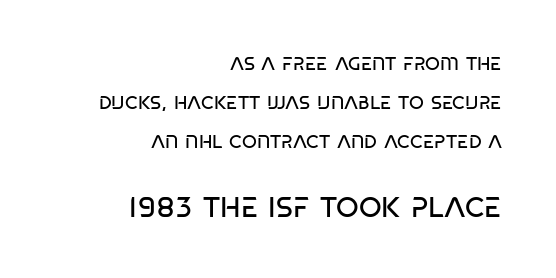
{"serif": "no", "bold": "no", "weight": "regular", "width": "condensed", "stroke_contrast": "low", "x_height": "large", "monospaced": "no", "underline": "no", "align": "right", "line_spacing": "loose", "line_spacing_ratio": 2.04, "letter_spacing": "normal", "letter_spacing_em": 0.0, "larger_block": "second", "size_ratio": 1.53, "glyph_px": 29}
